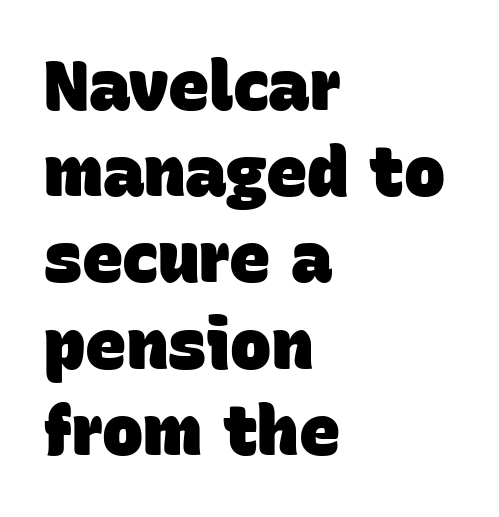
The vertical gap from one line to the next is medium. In terms of letterform style, serifs are entirely absent. The passage shown is not underscored anywhere. The letters are bold, with thick, heavy strokes.
